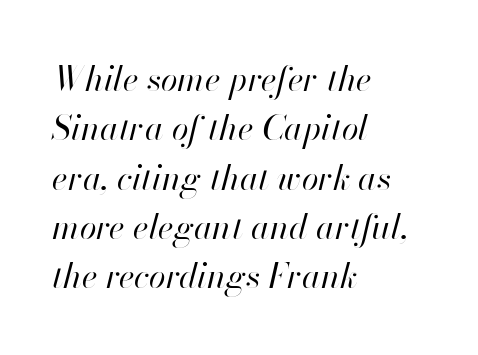
Q: Is the text bold? A: No.
Q: Is the text italic (slanted)? A: Yes, it leans right by about 13 degrees.
Q: Is the text underlined? A: No.
Q: How is the paragraph aligned? A: Left-aligned.
Q: Is the spacing between letters normal or unusually wide? A: Normal.
Q: Is the spacing between lines tight, normal or loose? A: Normal.
Q: Width (condensed, normal, or wide)? A: Normal.
Q: Stroke contrast? A: High.
Q: x-height? A: Small.
Q: Monospaced? A: No.
